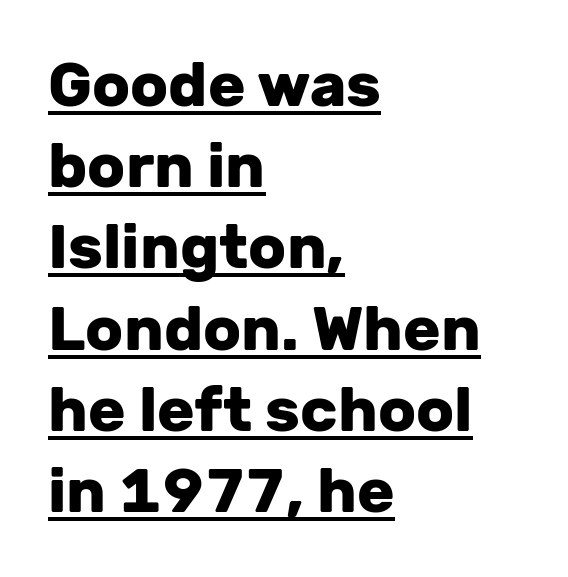
Q: Is the text bold? A: Yes.
Q: Is the text italic (slanted)? A: No, it is upright.
Q: Is the typeface a serif or a sans-serif typeface? A: Sans-serif.
Q: Is the text underlined? A: Yes.
Q: How is the paragraph aligned? A: Left-aligned.
Q: Is the spacing between letters normal or unusually wide? A: Normal.
Q: Is the spacing between lines tight, normal or loose? A: Normal.
Q: Width (condensed, normal, or wide)? A: Normal.
Q: Stroke contrast? A: Low.
Q: x-height? A: Medium.
Q: Monospaced? A: No.
